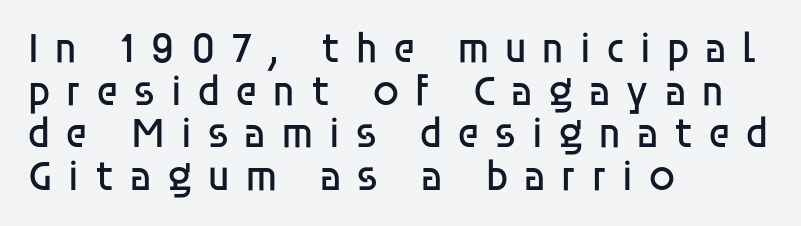
Q: Is the text bold? A: No.
Q: Is the text italic (slanted)? A: No, it is upright.
Q: Is the typeface a serif or a sans-serif typeface? A: Sans-serif.
Q: Is the text underlined? A: No.
Q: How is the paragraph aligned? A: Left-aligned.
Q: Is the spacing between letters normal or unusually wide? A: Unusually wide.
Q: Is the spacing between lines tight, normal or loose? A: Tight.
Q: Width (condensed, normal, or wide)? A: Normal.
Q: Stroke contrast? A: Low.
Q: x-height? A: Large.
Q: Monospaced? A: No.
